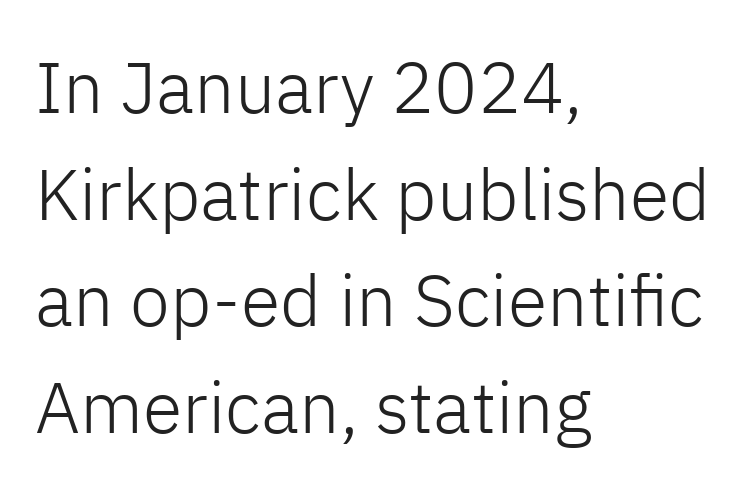
The image shows 72 px light sans-serif type, upright; set left-aligned, normal line spacing (1.48x), normal letter spacing, not underlined; low stroke contrast and a medium x-height.
